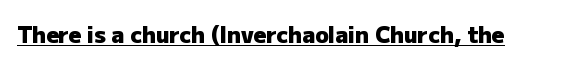
Q: Is the text bold? A: Yes.
Q: Is the text italic (slanted)? A: No, it is upright.
Q: Is the text underlined? A: Yes.
Q: Is the spacing between letters normal or unusually wide? A: Normal.
